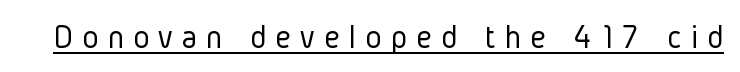
The image shows 34 px light, condensed sans-serif type, upright; set unusually wide letter spacing (+0.28 em), underlined; low stroke contrast and a medium x-height.
